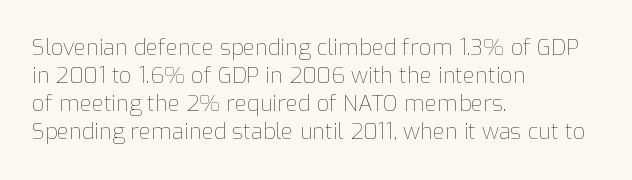
The image shows 22 px text type, upright; set left-aligned, normal line spacing (1.28x), normal letter spacing, not underlined.
